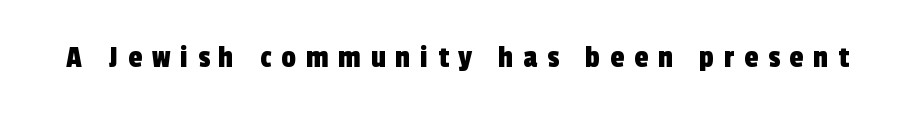
{"serif": "no", "width": "condensed", "x_height": "medium", "monospaced": "no", "underline": "no", "letter_spacing": "wide", "letter_spacing_em": 0.31, "glyph_px": 32}
